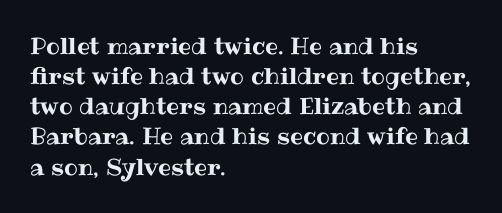
Q: Is the text italic (slanted)? A: No, it is upright.
Q: Is the text underlined? A: No.
Q: How is the paragraph aligned? A: Left-aligned.
Q: Is the spacing between letters normal or unusually wide? A: Normal.
Q: Is the spacing between lines tight, normal or loose? A: Normal.
